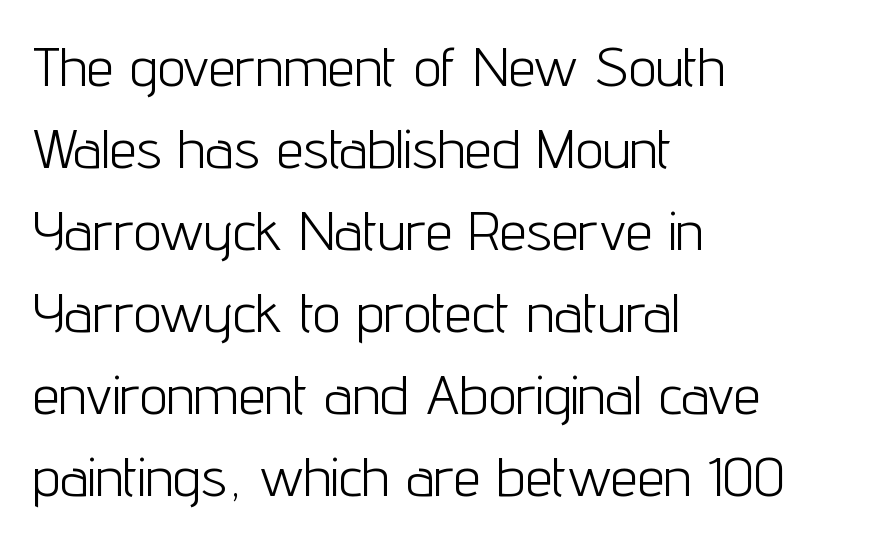
Caption: standard tracking, unaltered. The strokes are not fattened; the text isn't bold. One glance says typical: line gaps are just what's usual. Nothing sits at the stroke ends, so this counts as sans-serif. Visually the block forms a straight wall on the left and a jagged coastline on the right.
